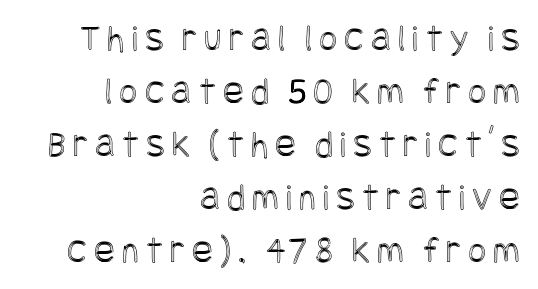
The image shows 39 px condensed type, upright; set right-aligned, normal line spacing (1.36x), not underlined; a large x-height.
